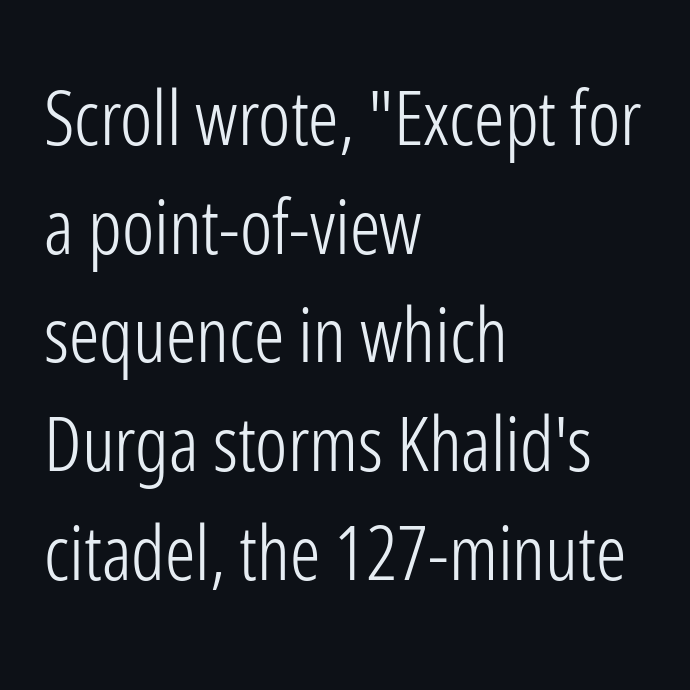
The image shows 76 px light, condensed sans-serif type, upright; set left-aligned, normal line spacing (1.43x), normal letter spacing, not underlined; low stroke contrast and a medium x-height.
